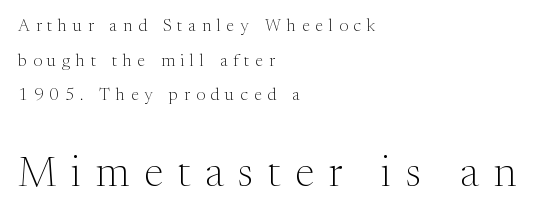
Observe the wide spacing: letters keep a clear distance from each other. These lines stack with their left ends in a neat column. Vertically, the passage feels expansive, rows floating well apart. It's the straight-up-and-down kind of type. A typesetter would call this proportional, since set widths differ per character.
